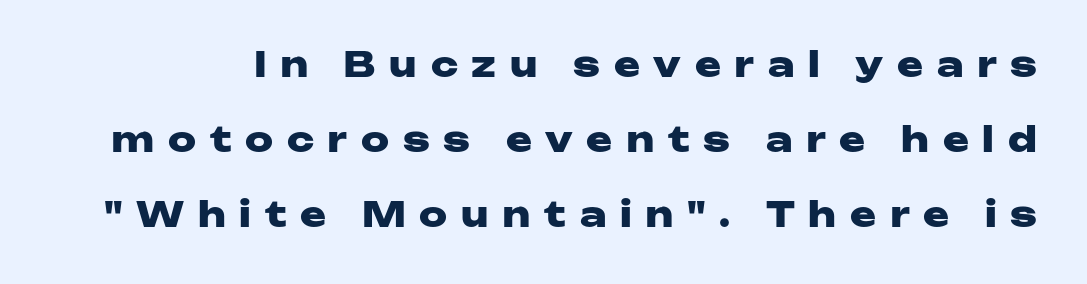
The font family rendered here belongs to the sans-serif group. Vertical spacing — loose. Spacing verdict: proportional, widths tailored to each character. The axis of the letterforms is exactly vertical. Heavy, bold letterforms.
